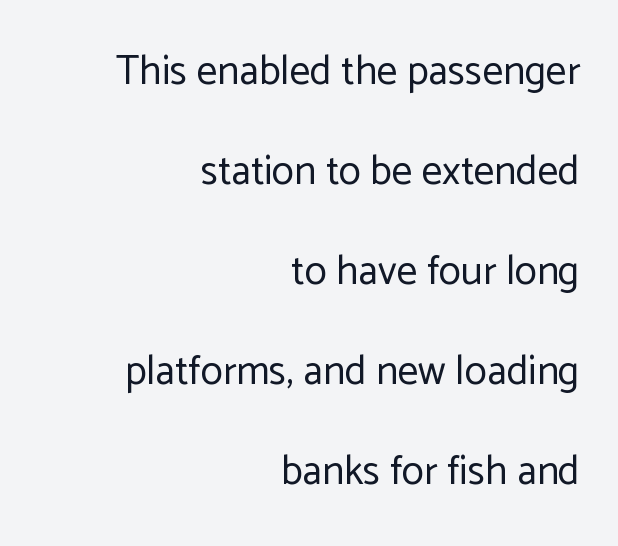
The image shows 41 px regular-weight sans-serif type, upright; set right-aligned, loose line spacing (2.44x), normal letter spacing, not underlined; low stroke contrast and a medium x-height.
